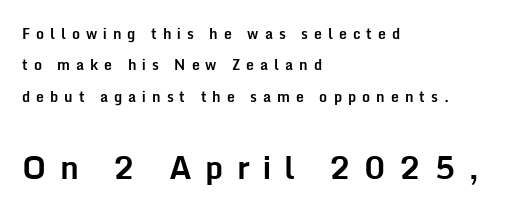
Q: Is the text bold? A: Yes.
Q: Is the text italic (slanted)? A: No, it is upright.
Q: Is the typeface a serif or a sans-serif typeface? A: Sans-serif.
Q: Is the text underlined? A: No.
Q: How is the paragraph aligned? A: Left-aligned.
Q: Is the spacing between letters normal or unusually wide? A: Unusually wide.
Q: Is the spacing between lines tight, normal or loose? A: Loose.
Q: Which block of text is set in a larger size, the first (top) or the second (bottom)? A: The second (bottom) one.
Q: Width (condensed, normal, or wide)? A: Normal.
Q: Stroke contrast? A: Low.
Q: x-height? A: Medium.
Q: Monospaced? A: No.
